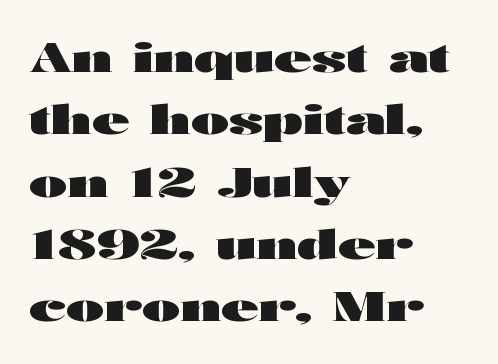
The image shows 41 px heavy, wide type, upright; set left-aligned, normal line spacing (1.52x), normal letter spacing, not underlined; high stroke contrast and a medium x-height.
